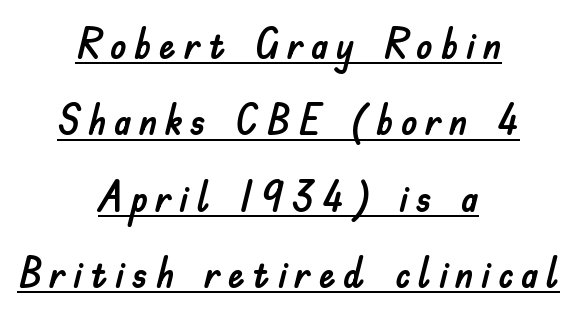
The image shows 42 px sans-serif type; set centered, line spacing 1.82x, underlined; low stroke contrast and a small x-height.
